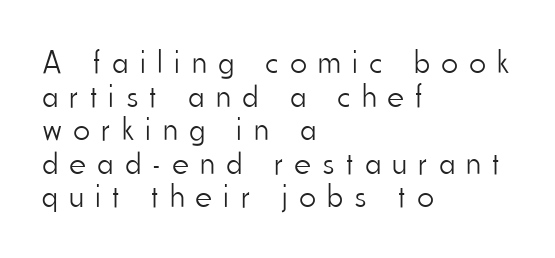
Notice how the stems are strictly vertical — no italics here. Spacing verdict: proportional, widths tailored to each character. Is the letter spacing exaggerated? Yes — the characters are pushed far apart. The font sits on the lighter half of the weight spectrum, regular included.
